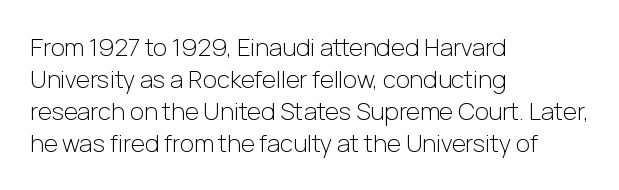
The image shows 24 px text type, upright; set left-aligned, normal line spacing (1.33x), normal letter spacing, not underlined.
